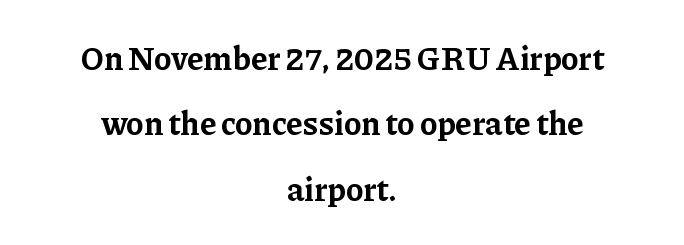
Serif or sans? Serif — the stroke terminals have little feet. Horizontal bands of white between lines are thick stripes. The rendering keeps characters at their native spacing. Each letter keeps its own natural width here, so spacing adapts to shape. The rendering uses a bold face; every stroke is thick and dark.
